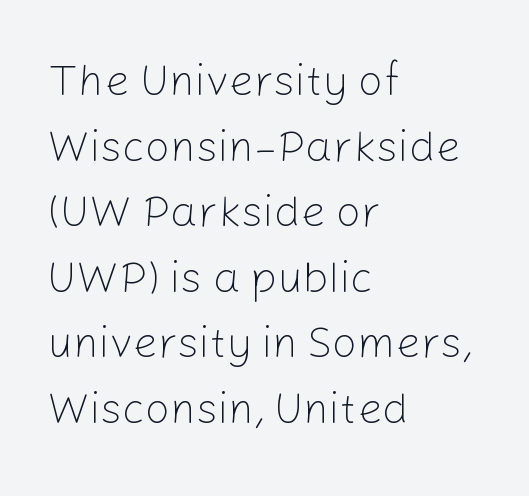
This is roman type, the default non-slanted kind. The letters advance in unequal steps, a hallmark of proportional type. Layout note: lines flush left. The designer went with a sans here, leaving each stem footless. Descenders hang freely into open space.
